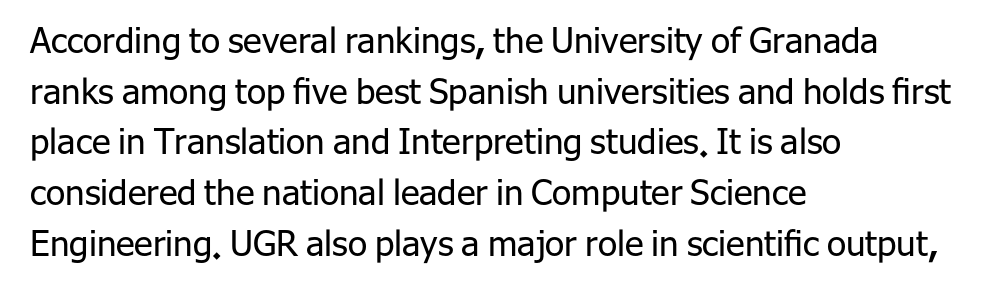
The image shows 35 px regular-weight sans-serif type, upright; set left-aligned, normal line spacing (1.45x), normal letter spacing, not underlined; low stroke contrast and a medium x-height.
